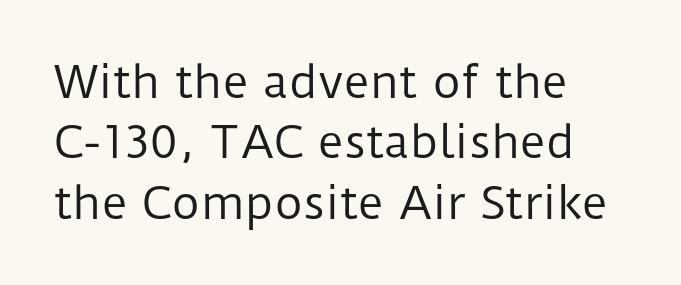
{"serif": "no", "italic": "no", "bold": "no", "weight": "regular", "width": "normal", "stroke_contrast": "low", "x_height": "medium", "monospaced": "no", "underline": "no", "align": "left", "line_spacing": "normal", "line_spacing_ratio": 1.37, "letter_spacing": "normal", "letter_spacing_em": 0.0, "glyph_px": 44}
